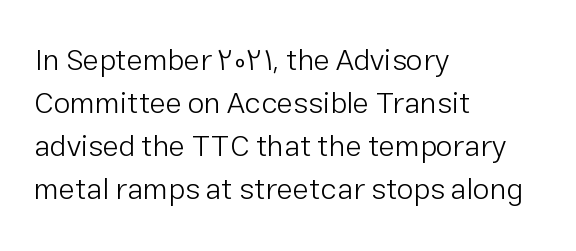
Q: Is the text bold? A: No.
Q: Is the text italic (slanted)? A: No, it is upright.
Q: Is the typeface a serif or a sans-serif typeface? A: Sans-serif.
Q: Is the text underlined? A: No.
Q: How is the paragraph aligned? A: Left-aligned.
Q: Is the spacing between letters normal or unusually wide? A: Normal.
Q: Is the spacing between lines tight, normal or loose? A: Normal.
Q: Width (condensed, normal, or wide)? A: Normal.
Q: Stroke contrast? A: Low.
Q: x-height? A: Medium.
Q: Monospaced? A: No.
